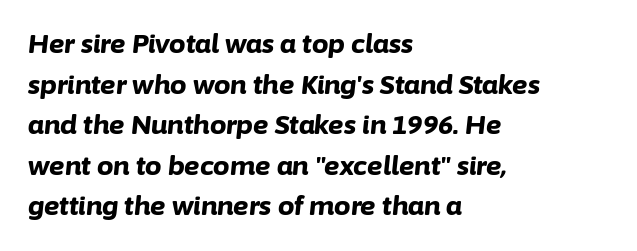
Q: Is the text bold? A: Yes.
Q: Is the text italic (slanted)? A: Yes, it leans right by about 6 degrees.
Q: Is the text underlined? A: No.
Q: How is the paragraph aligned? A: Left-aligned.
Q: Is the spacing between letters normal or unusually wide? A: Normal.
Q: Is the spacing between lines tight, normal or loose? A: Normal.
